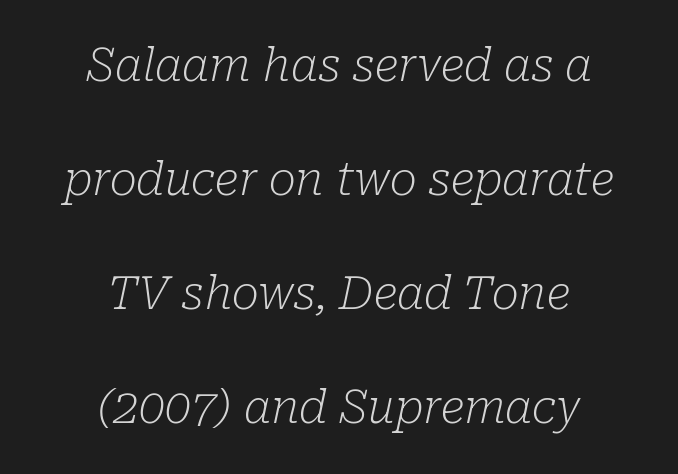
Q: Is the text bold? A: No.
Q: Is the text italic (slanted)? A: Yes, it leans right by about 10 degrees.
Q: Is the typeface a serif or a sans-serif typeface? A: Serif.
Q: Is the text underlined? A: No.
Q: How is the paragraph aligned? A: Centered.
Q: Is the spacing between letters normal or unusually wide? A: Normal.
Q: Is the spacing between lines tight, normal or loose? A: Loose.
Q: Width (condensed, normal, or wide)? A: Normal.
Q: Stroke contrast? A: Low.
Q: x-height? A: Medium.
Q: Monospaced? A: No.
